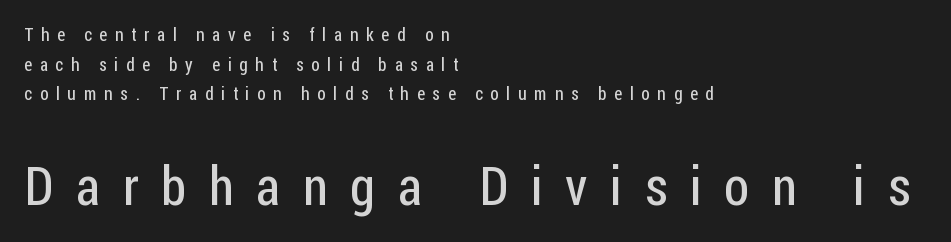
Q: Is the text bold? A: No.
Q: Is the text italic (slanted)? A: No, it is upright.
Q: Is the typeface a serif or a sans-serif typeface? A: Sans-serif.
Q: Is the text underlined? A: No.
Q: How is the paragraph aligned? A: Left-aligned.
Q: Is the spacing between letters normal or unusually wide? A: Unusually wide.
Q: Is the spacing between lines tight, normal or loose? A: Normal.
Q: Which block of text is set in a larger size, the first (top) or the second (bottom)? A: The second (bottom) one.
Q: Width (condensed, normal, or wide)? A: Condensed.
Q: Stroke contrast? A: Low.
Q: x-height? A: Medium.
Q: Monospaced? A: No.
